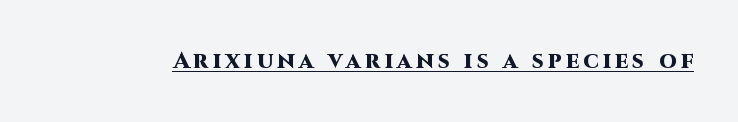
These characters rest on top of a visible drawn line. Caption: bold face, heavy strokes. No italicization has been applied; the sample stays upright.
